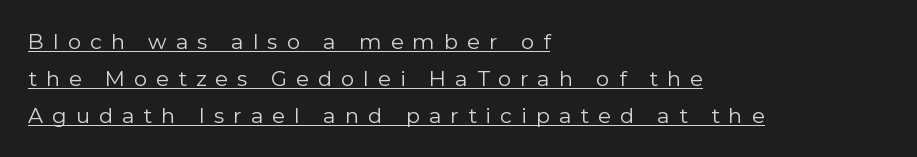
The image shows 21 px text type, upright; set left-aligned, line spacing 1.76x, unusually wide letter spacing (+0.43 em), underlined.
